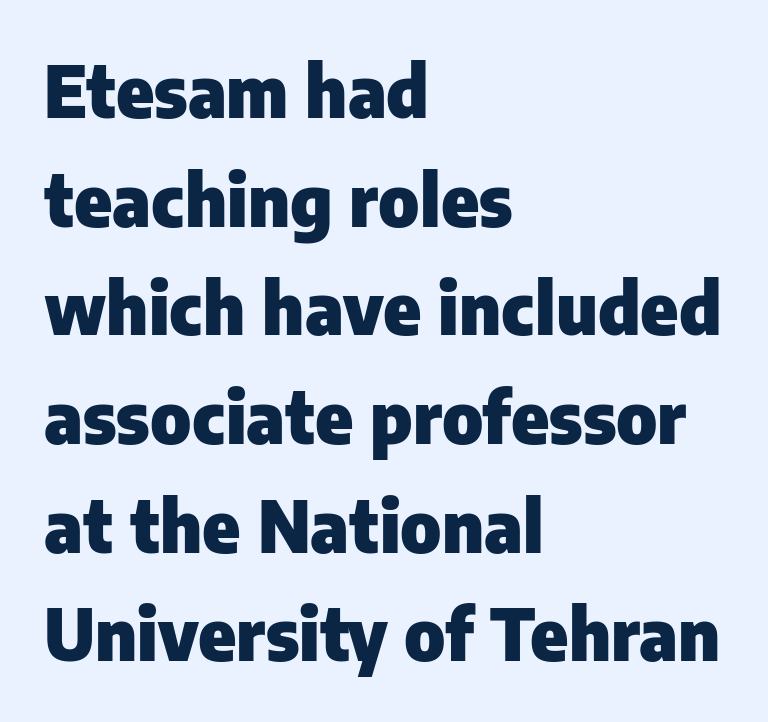
The rag falls on the right side of this text block. A typesetter would call this zero additional tracking. Is there any slant? The stems are plumb. Is this a sans? Yes — the strokes have no serifs. The rendering uses natural spacing where letterforms have individual widths.
